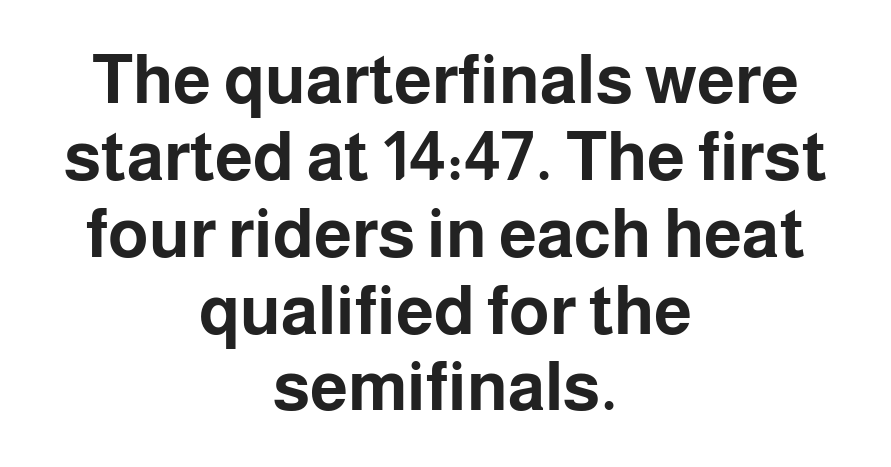
The image shows 68 px bold sans-serif type, upright; set centered, tight line spacing (1.13x), normal letter spacing, not underlined; low stroke contrast and a medium x-height.
